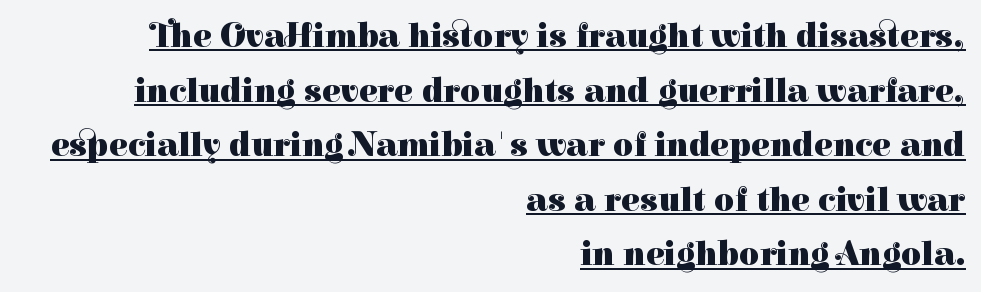
A student would call this right alignment; a typographer would say flush right, rag left. Letter spacing: default. A roman cut, with each character standing at attention. These lines are composed in type with serifs.
